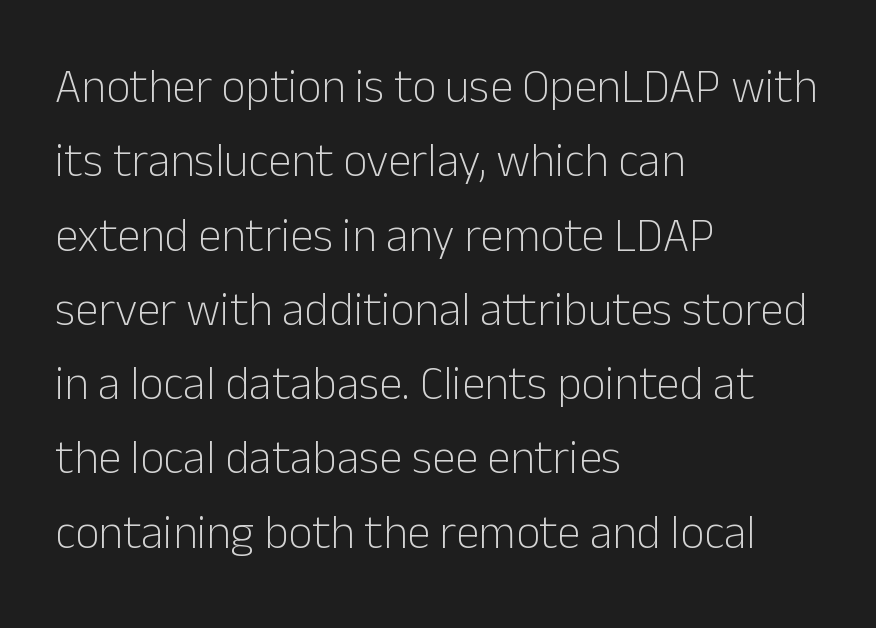
The font family rendered here belongs to the sans-serif group. Counters stay open thanks to moderate or lighter strokes. The typography opts for an upright posture over an oblique one. Spacing verdict: proportional, widths tailored to each character.
